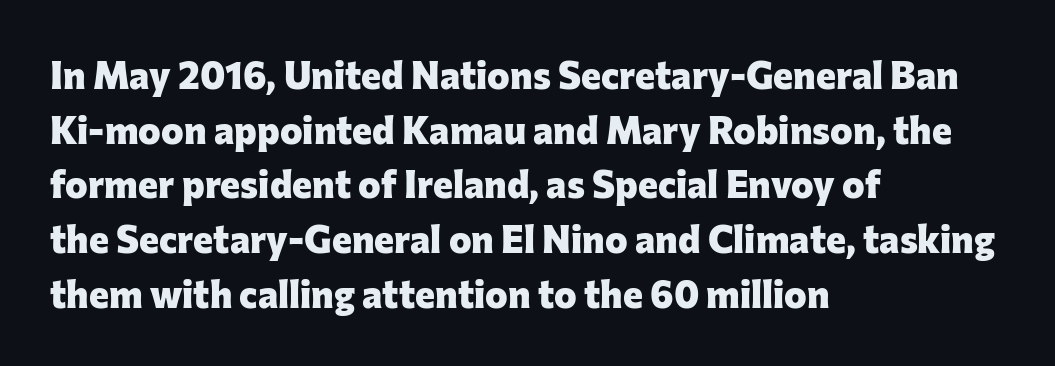
The image shows 38 px heavy sans-serif type, upright; set left-aligned, normal line spacing (1.44x), normal letter spacing, not underlined; low stroke contrast and a medium x-height.
